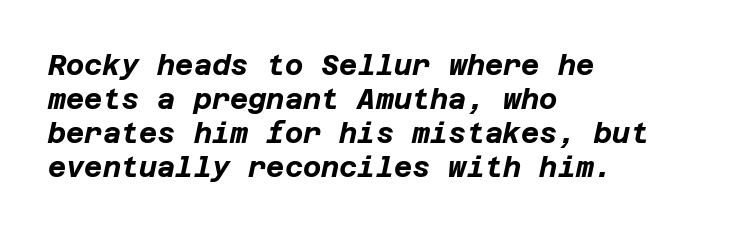
{"italic": "yes", "lean": "right", "slant_degrees": 12, "bold": "yes", "weight": "bold", "width": "normal", "stroke_contrast": "low", "x_height": "large", "underline": "no", "align": "left", "line_spacing_ratio": 1.21, "letter_spacing": "normal", "letter_spacing_em": 0.0, "glyph_px": 28}
